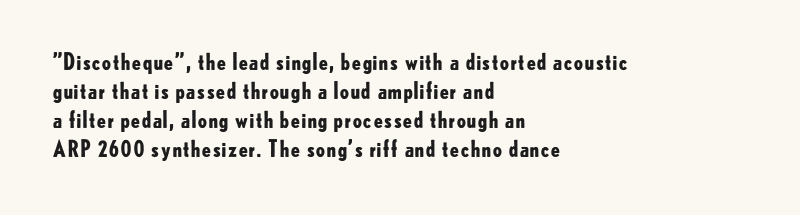
{"italic": "no", "bold": "yes", "underline": "no", "align": "left", "line_spacing": "normal", "line_spacing_ratio": 1.32, "letter_spacing": "normal", "letter_spacing_em": 0.0, "glyph_px": 22}
